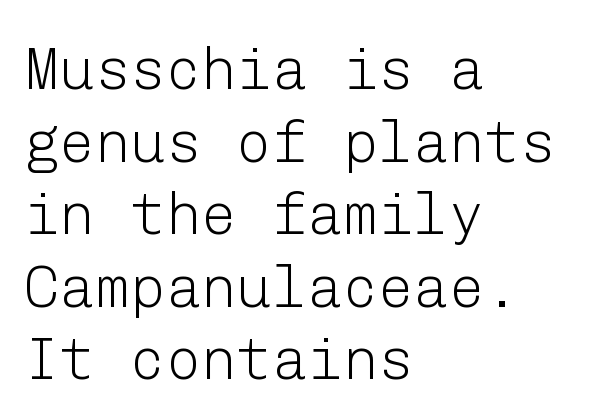
Anything drawn beneath the words? Only blank space. A student would call this left alignment; a typographer would say flush left, rag right. A light-to-regular cut is what we see here. The typography opts for an upright posture over an oblique one. The rendering shows plain stroke endings on the letterforms — a sans-serif design. The passage shown has conventional tracking throughout.
